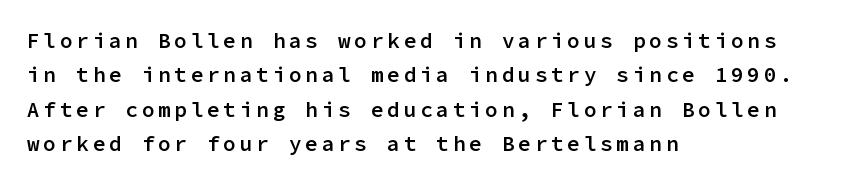
{"italic": "no", "bold": "semi", "underline": "no", "align": "left", "line_spacing": "normal", "line_spacing_ratio": 1.64, "glyph_px": 21}
